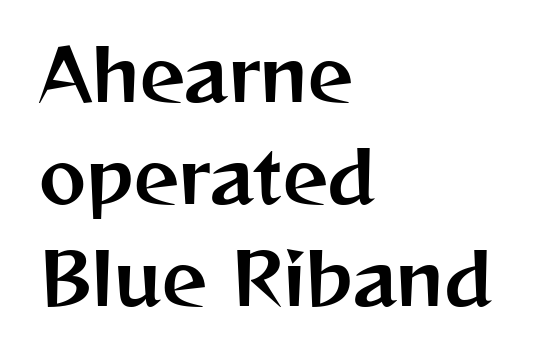
Q: Is the text italic (slanted)? A: No, it is upright.
Q: Is the typeface a serif or a sans-serif typeface? A: Sans-serif.
Q: Is the text underlined? A: No.
Q: How is the paragraph aligned? A: Left-aligned.
Q: Is the spacing between letters normal or unusually wide? A: Normal.
Q: Is the spacing between lines tight, normal or loose? A: Normal.
Q: Width (condensed, normal, or wide)? A: Normal.
Q: Stroke contrast? A: Medium.
Q: x-height? A: Medium.
Q: Monospaced? A: No.
